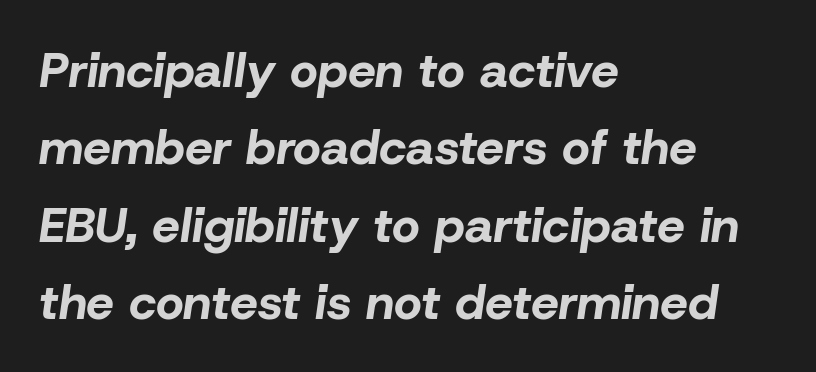
Q: Is the text bold? A: Yes.
Q: Is the text italic (slanted)? A: Yes, it leans right by about 8 degrees.
Q: Is the text underlined? A: No.
Q: How is the paragraph aligned? A: Left-aligned.
Q: Is the spacing between letters normal or unusually wide? A: Normal.
Q: Is the spacing between lines tight, normal or loose? A: Normal.
Q: Width (condensed, normal, or wide)? A: Normal.
Q: Stroke contrast? A: Low.
Q: x-height? A: Medium.
Q: Monospaced? A: No.
